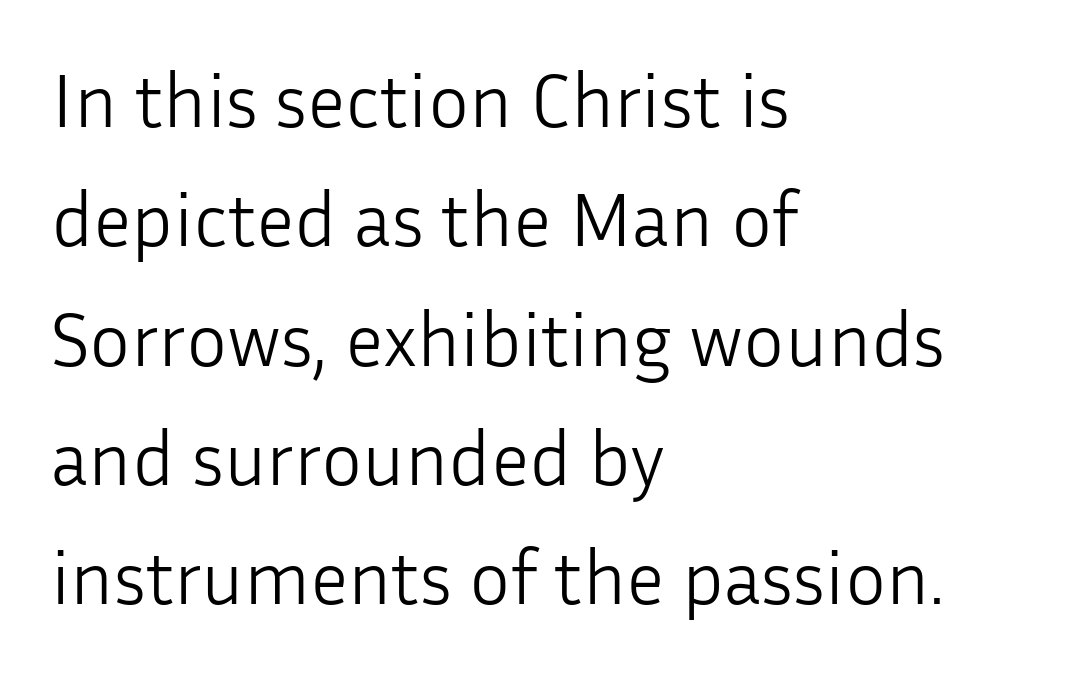
Q: Is the text bold? A: No.
Q: Is the text italic (slanted)? A: No, it is upright.
Q: Is the typeface a serif or a sans-serif typeface? A: Sans-serif.
Q: Is the text underlined? A: No.
Q: How is the paragraph aligned? A: Left-aligned.
Q: Is the spacing between letters normal or unusually wide? A: Normal.
Q: Is the spacing between lines tight, normal or loose? A: Normal.
Q: Width (condensed, normal, or wide)? A: Normal.
Q: Stroke contrast? A: Low.
Q: x-height? A: Medium.
Q: Monospaced? A: No.
